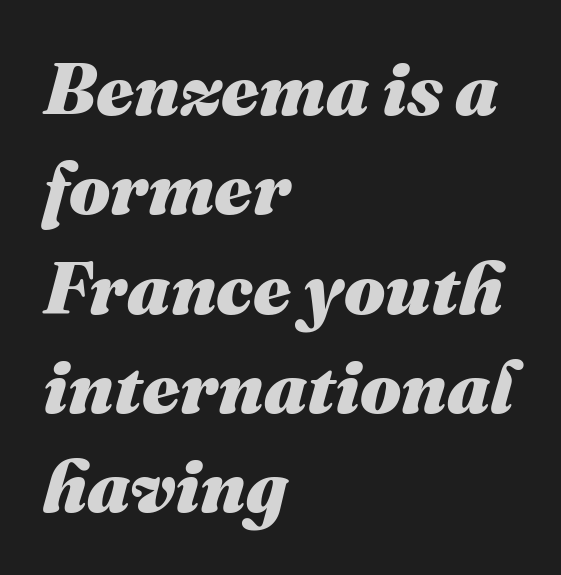
Italic? Definitely — the glyphs are oblique. Stroke thickness is high; the sample reads as a true bold. The words here are not underlined. Successive baselines arrive at the customary interval. Casual observation: everything's shoved over to the left. Tracking here is standard; glyphs follow each other at the usual distance.
